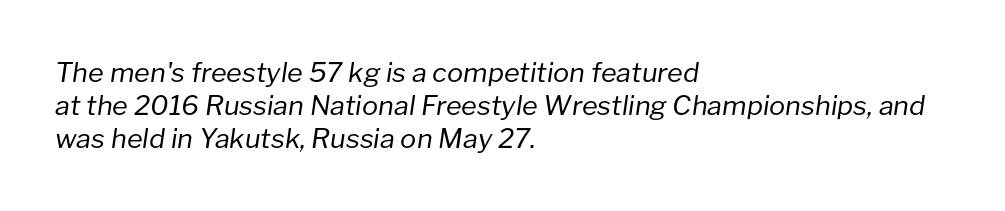
Q: Is the text bold? A: No.
Q: Is the text italic (slanted)? A: Yes, it leans right by about 8 degrees.
Q: Is the text underlined? A: No.
Q: How is the paragraph aligned? A: Left-aligned.
Q: Is the spacing between letters normal or unusually wide? A: Normal.
